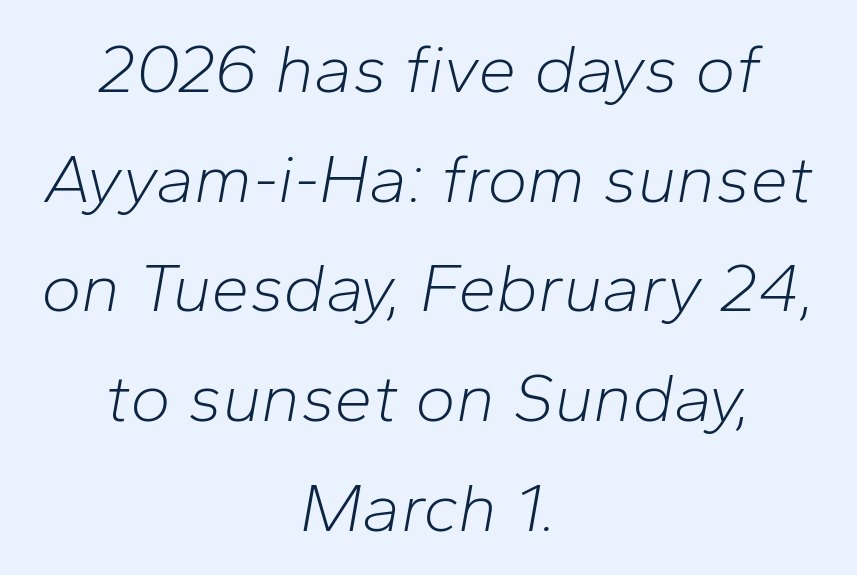
The image shows 69 px light type, italic (leaning right); set centered, normal line spacing (1.59x), normal letter spacing, not underlined; low stroke contrast and a medium x-height.
